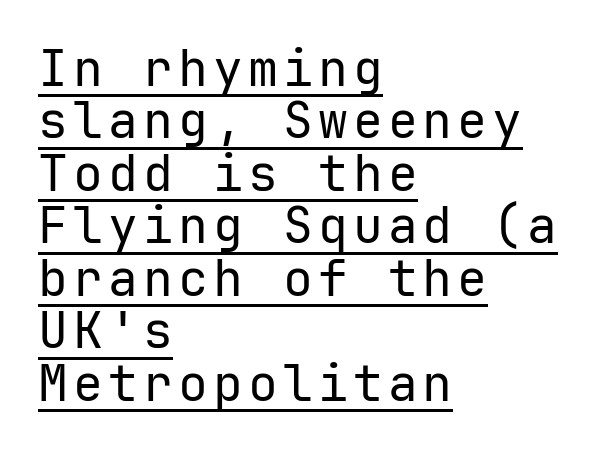
Layout note: lines flush left. Heft: none added — not bold. This sample trades vertical openness for compactness between lines. Does a line run under the words? Yes, clearly.
